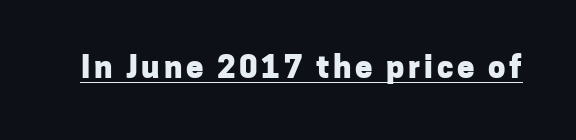
The image shows 31 px heavy sans-serif type, upright; set underlined; low stroke contrast and a medium x-height.
